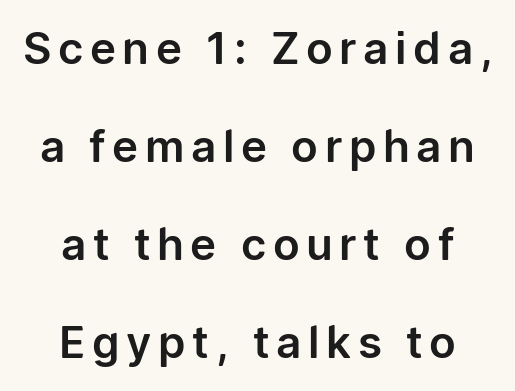
The lettering stays uniformly vertical, giving the passage a roman look. Spacing verdict: proportional, widths tailored to each character. The text block is weighted toward neither margin, spreading evenly from the middle. The glyphs in this specimen are sans serif. This sample trades compactness for vertical openness between lines.
